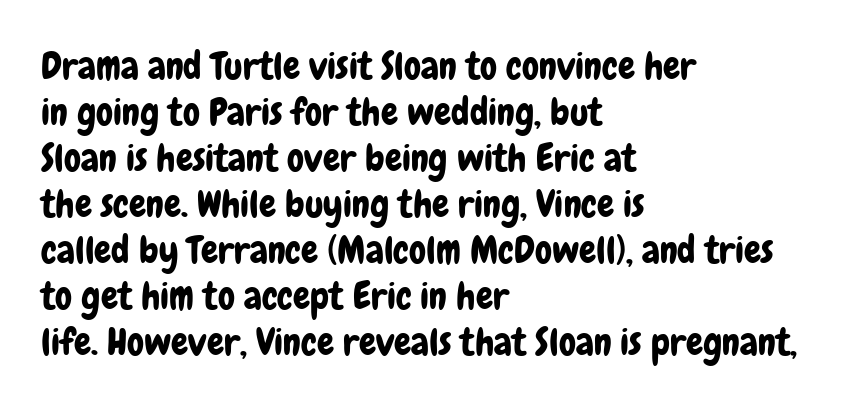
{"serif": "no", "italic": "no", "width": "condensed", "stroke_contrast": "low", "x_height": "medium", "monospaced": "no", "underline": "no", "align": "left", "line_spacing_ratio": 1.21, "letter_spacing": "normal", "letter_spacing_em": 0.0, "glyph_px": 38}
